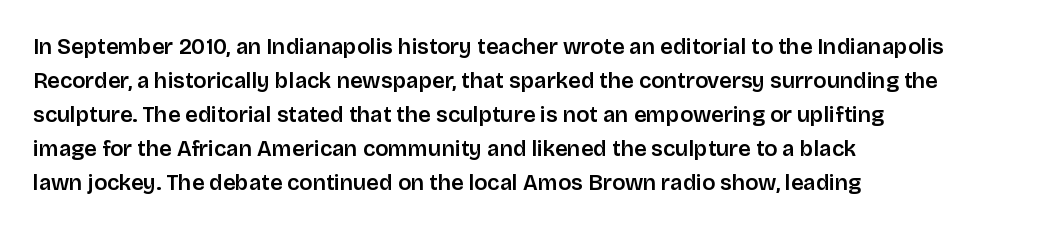
Q: Is the text bold? A: Semi-bold.
Q: Is the text italic (slanted)? A: No, it is upright.
Q: Is the text underlined? A: No.
Q: How is the paragraph aligned? A: Left-aligned.
Q: Is the spacing between letters normal or unusually wide? A: Normal.
Q: Is the spacing between lines tight, normal or loose? A: Normal.
